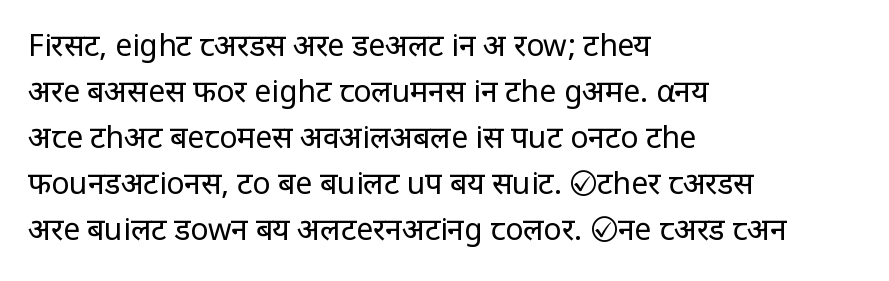
The image shows 30 px regular-weight sans-serif type, upright; set left-aligned, normal line spacing (1.53x), normal letter spacing, not underlined; low stroke contrast and a large x-height.
